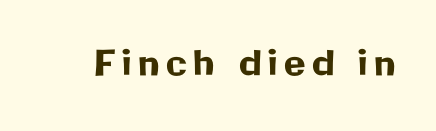
The rendering uses natural spacing where letterforms have individual widths. Nope, no serifs anywhere on these letters. A roman cut, with each character standing at attention. Quick note: underline off.
